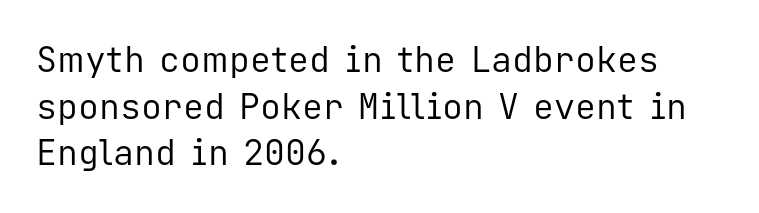
The letters stand straight up with perfectly vertical stems. Leading: standard. Ink coverage per letter is moderate at most. Glance below the letters and you will spot only blank space.
